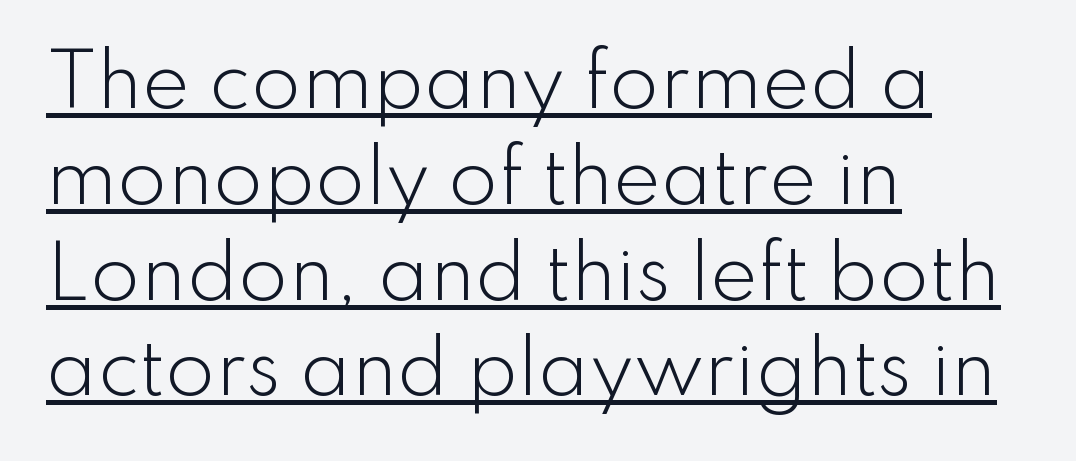
The words here are underlined. This sample uses plain, unmodified letter spacing. Whoever set this chose a conventional vertical rhythm. Casual observation: everything's shoved over to the left.
